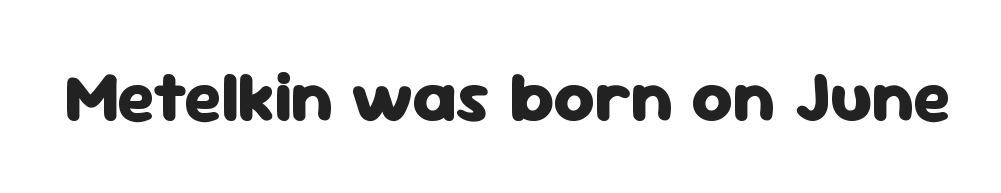
{"serif": "no", "italic": "no", "bold": "yes", "weight": "heavy", "width": "normal", "stroke_contrast": "low", "x_height": "medium", "monospaced": "no", "underline": "no", "letter_spacing": "normal", "letter_spacing_em": 0.0, "glyph_px": 71}
